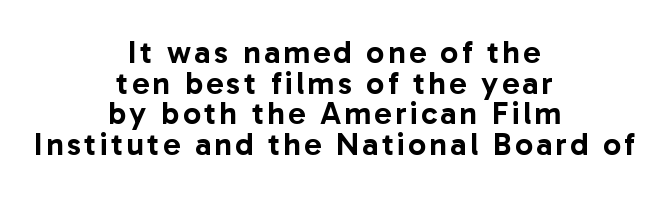
Q: Is the text italic (slanted)? A: No, it is upright.
Q: Is the typeface a serif or a sans-serif typeface? A: Sans-serif.
Q: Is the text underlined? A: No.
Q: How is the paragraph aligned? A: Centered.
Q: Is the spacing between lines tight, normal or loose? A: Tight.
Q: Width (condensed, normal, or wide)? A: Normal.
Q: Stroke contrast? A: Low.
Q: x-height? A: Medium.
Q: Monospaced? A: No.
